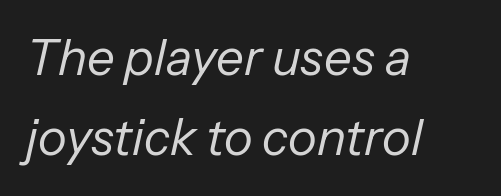
{"italic": "yes", "lean": "right", "slant_degrees": 13, "bold": "no", "weight": "regular", "width": "normal", "stroke_contrast": "low", "x_height": "medium", "monospaced": "no", "underline": "no", "align": "left", "line_spacing": "normal", "line_spacing_ratio": 1.63, "letter_spacing": "normal", "letter_spacing_em": 0.0, "glyph_px": 49}
